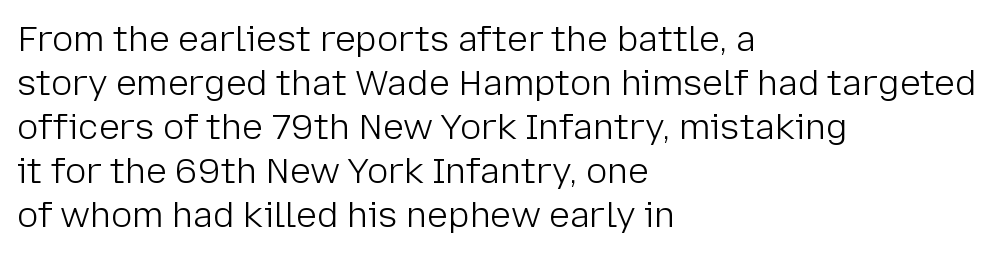
The image shows 35 px light sans-serif type, upright; set left-aligned, normal line spacing (1.26x), normal letter spacing, not underlined; low stroke contrast and a medium x-height.
